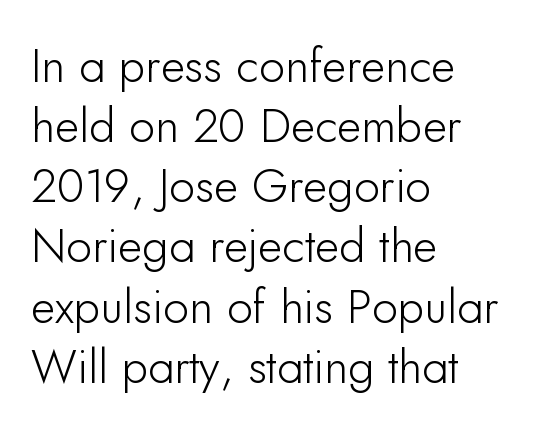
{"serif": "no", "italic": "no", "width": "normal", "stroke_contrast": "low", "x_height": "small", "monospaced": "no", "underline": "no", "align": "left", "line_spacing": "normal", "line_spacing_ratio": 1.28, "letter_spacing": "normal", "letter_spacing_em": 0.0, "glyph_px": 47}
